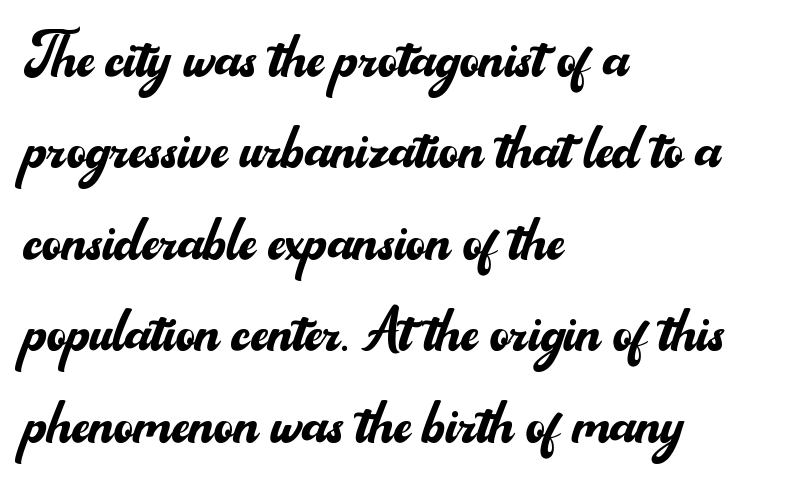
{"serif": "no", "bold": "no", "weight": "regular", "width": "normal", "stroke_contrast": "medium", "x_height": "small", "monospaced": "no", "underline": "no", "align": "left", "line_spacing_ratio": 1.22, "letter_spacing": "normal", "letter_spacing_em": 0.0, "glyph_px": 75}
